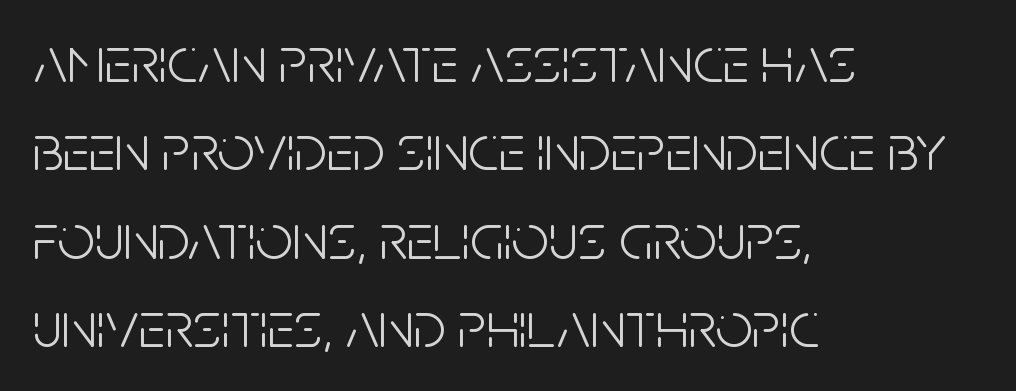
Q: Is the text bold? A: No.
Q: Is the text italic (slanted)? A: No, it is upright.
Q: Is the typeface a serif or a sans-serif typeface? A: Sans-serif.
Q: Is the text underlined? A: No.
Q: How is the paragraph aligned? A: Left-aligned.
Q: Is the spacing between letters normal or unusually wide? A: Normal.
Q: Is the spacing between lines tight, normal or loose? A: Normal.
Q: Width (condensed, normal, or wide)? A: Condensed.
Q: Stroke contrast? A: Low.
Q: x-height? A: Large.
Q: Monospaced? A: No.
